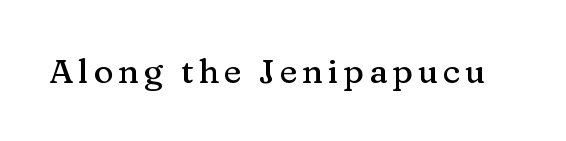
{"serif": "yes", "italic": "no", "width": "normal", "stroke_contrast": "medium", "x_height": "medium", "monospaced": "no", "underline": "no", "glyph_px": 34}
